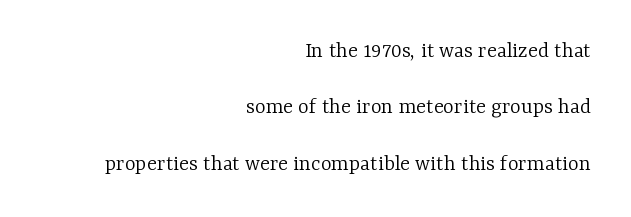
The image shows 23 px text type, upright; set right-aligned, loose line spacing (2.45x), normal letter spacing, not underlined.
